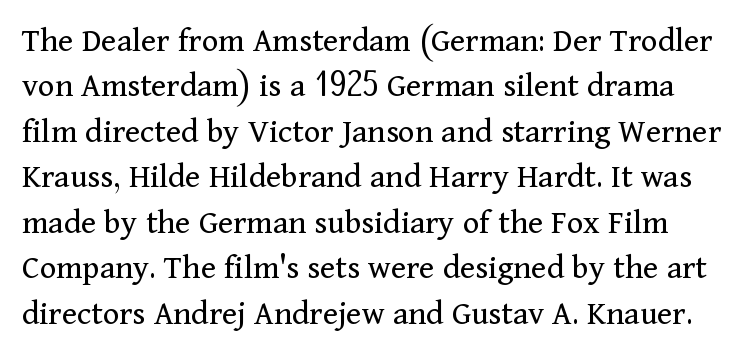
The image shows 35 px regular-weight serif type, upright; set normal line spacing (1.3x), normal letter spacing, not underlined; medium stroke contrast and a medium x-height.
